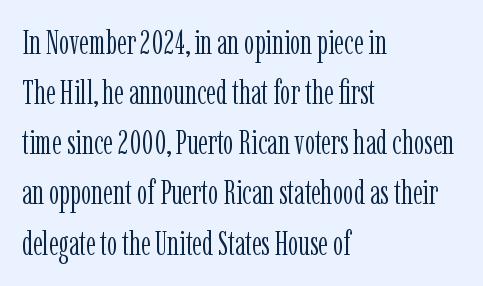
The image shows 33 px light, condensed serif type, upright; set left-aligned, normal line spacing (1.52x), normal letter spacing, not underlined; low stroke contrast and a medium x-height.
